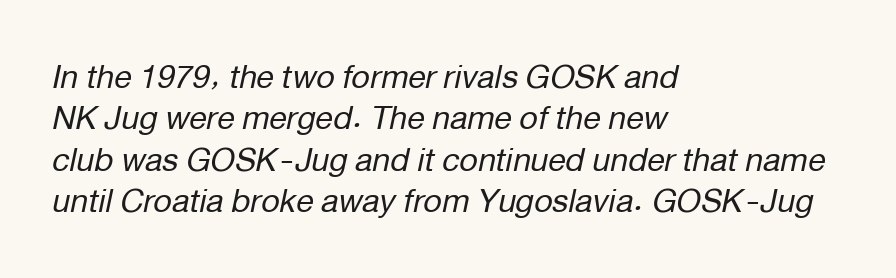
The image shows 32 px regular-weight type, italic (leaning right); set left-aligned, normal line spacing (1.29x), normal letter spacing, not underlined; low stroke contrast and a medium x-height.
